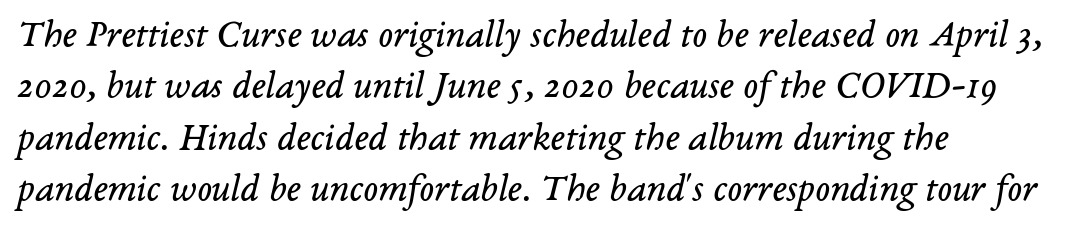
Honestly, the letter spacing is just normal — you wouldn't notice it. What kind of face is this? One with serifs. Note the varied advance widths — an 'i' is clearly narrower than an 'm'. Stroke mass is kept to a normal reading level or below. Descender tails drop into unmarked territory. Quick note: italic.
